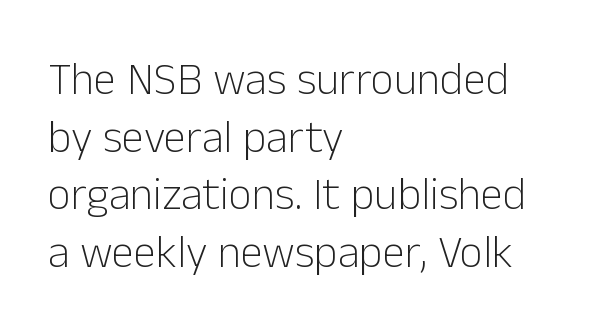
Weight: regular or lighter. The type family on display is of the sans-serif kind. Ordinary non-slanted type is in use. Default kerning and tracking; the words read as compact shapes. The passage shown is not underscored anywhere.
